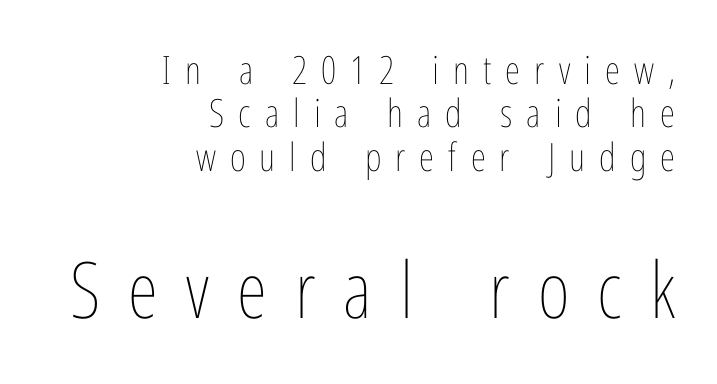
If you squint, the bottom block still reads clearly — it's the larger of the two. The passage shown is not underscored anywhere. Loose tracking; the words dissolve into strings of separated letters. The passage shown is typed in a proportional face where columns would drift.
